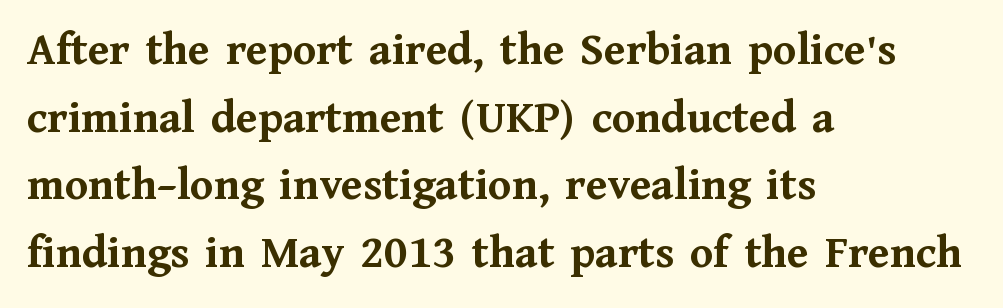
A student would call this left alignment; a typographer would say flush left, rag right. Compared with typical body copy, the letter spacing here is the same. Character widths vary here, with narrow letters taking less room than wide ones. Check under the words: just untouched page.
